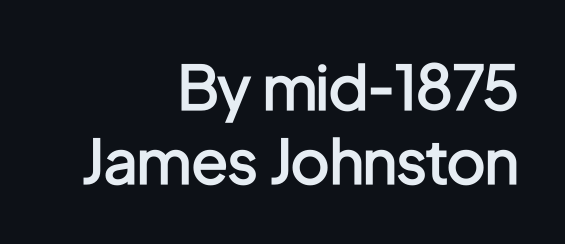
The image shows 61 px semibold, condensed sans-serif type, upright; set right-aligned, line spacing 1.21x, normal letter spacing, not underlined; low stroke contrast and a medium x-height.
